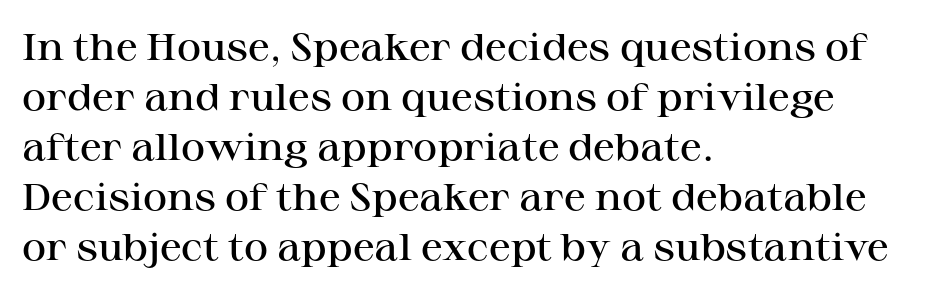
One glance says typical: line gaps are just what's usual. Lines of text with bare space underneath. You could call the tracking neutral — neither tight nor loose. Unlike a clean sans, this face finishes its strokes with serifs. Think of a printed novel: that variable character pitch is what you see here.
